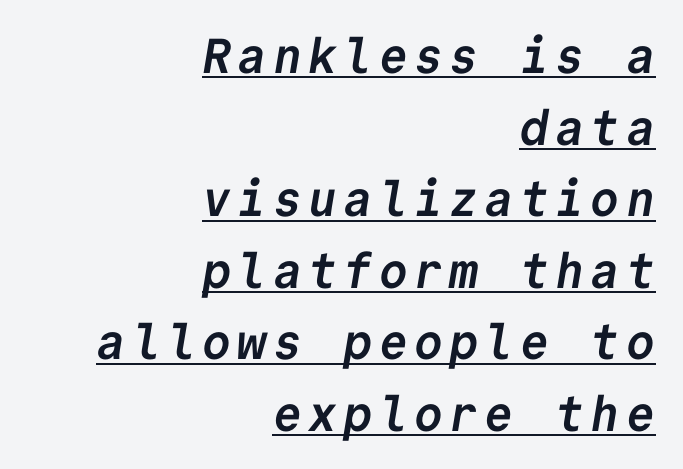
Q: Is the text bold? A: Yes.
Q: Is the typeface a serif or a sans-serif typeface? A: Sans-serif.
Q: Is the text underlined? A: Yes.
Q: How is the paragraph aligned? A: Right-aligned.
Q: Is the spacing between lines tight, normal or loose? A: Normal.
Q: Width (condensed, normal, or wide)? A: Normal.
Q: Stroke contrast? A: Low.
Q: x-height? A: Medium.
Q: Monospaced? A: Yes.
